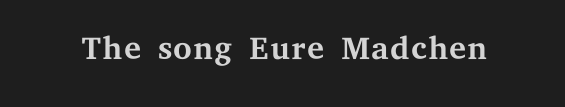
Q: Is the text bold? A: No.
Q: Is the text italic (slanted)? A: No, it is upright.
Q: Is the typeface a serif or a sans-serif typeface? A: Serif.
Q: Is the text underlined? A: No.
Q: Is the spacing between letters normal or unusually wide? A: Normal.
Q: Width (condensed, normal, or wide)? A: Wide.
Q: Stroke contrast? A: Medium.
Q: x-height? A: Medium.
Q: Monospaced? A: No.
